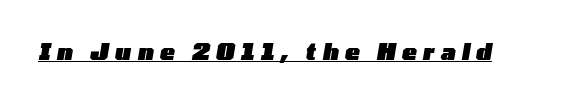
The image shows 22 px bold type, italic (leaning right); set unusually wide letter spacing (+0.29 em), underlined.
